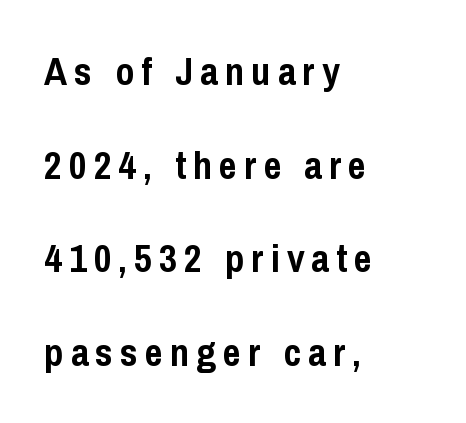
The image shows 39 px semibold, condensed sans-serif type, upright; set left-aligned, loose line spacing (2.4x), not underlined; low stroke contrast and a medium x-height.
